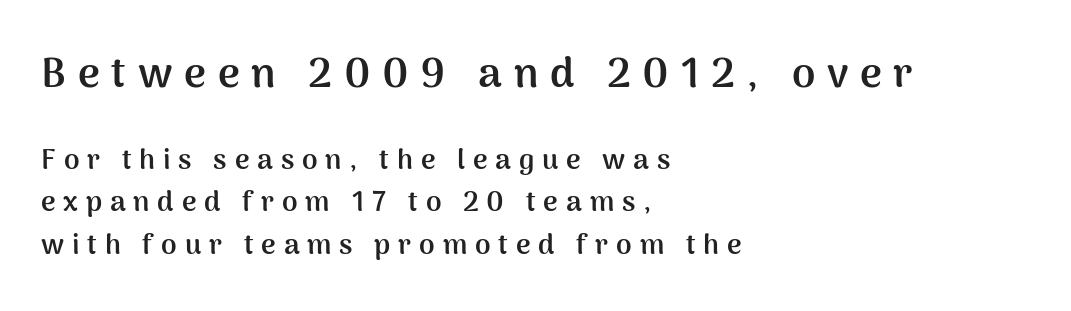
Q: Is the text bold? A: Yes.
Q: Is the text italic (slanted)? A: No, it is upright.
Q: Is the typeface a serif or a sans-serif typeface? A: Sans-serif.
Q: Is the text underlined? A: No.
Q: How is the paragraph aligned? A: Left-aligned.
Q: Is the spacing between letters normal or unusually wide? A: Unusually wide.
Q: Is the spacing between lines tight, normal or loose? A: Normal.
Q: Which block of text is set in a larger size, the first (top) or the second (bottom)? A: The first (top) one.
Q: Width (condensed, normal, or wide)? A: Normal.
Q: Stroke contrast? A: Medium.
Q: x-height? A: Medium.
Q: Monospaced? A: No.
